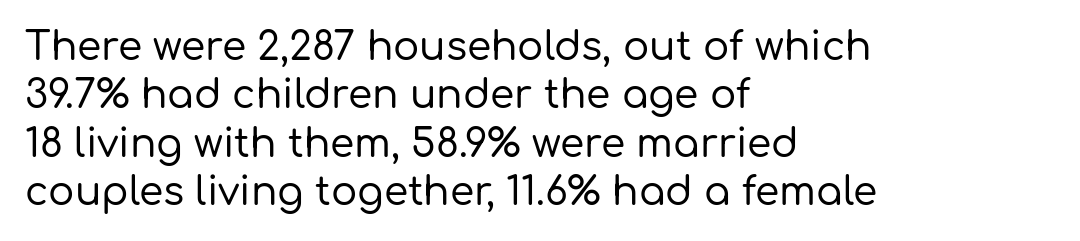
{"serif": "no", "italic": "no", "width": "normal", "stroke_contrast": "low", "x_height": "medium", "monospaced": "no", "underline": "no", "align": "left", "line_spacing_ratio": 1.24, "letter_spacing": "normal", "letter_spacing_em": 0.0, "glyph_px": 39}
